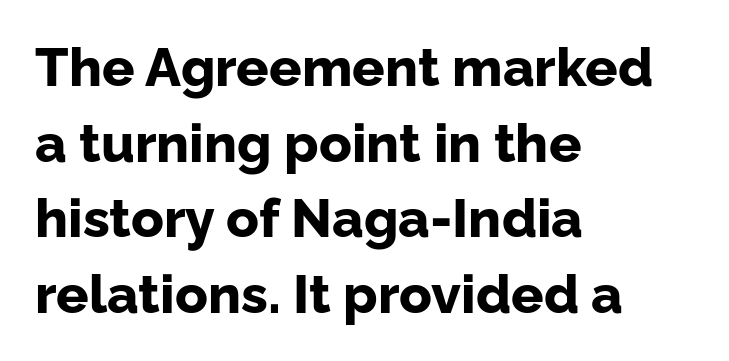
Q: Is the text bold? A: Yes.
Q: Is the text italic (slanted)? A: No, it is upright.
Q: Is the typeface a serif or a sans-serif typeface? A: Sans-serif.
Q: Is the text underlined? A: No.
Q: How is the paragraph aligned? A: Left-aligned.
Q: Is the spacing between letters normal or unusually wide? A: Normal.
Q: Is the spacing between lines tight, normal or loose? A: Normal.
Q: Width (condensed, normal, or wide)? A: Normal.
Q: Stroke contrast? A: Low.
Q: x-height? A: Medium.
Q: Monospaced? A: No.
